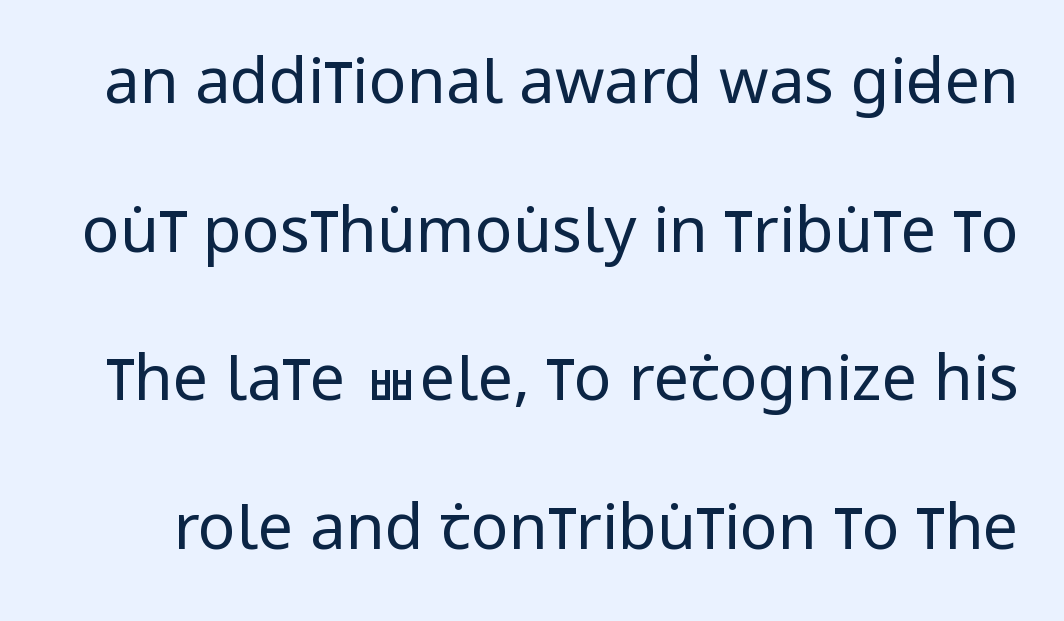
The image shows 63 px regular-weight, condensed sans-serif type, upright; set loose line spacing (2.36x), normal letter spacing, not underlined; low stroke contrast and a large x-height.
